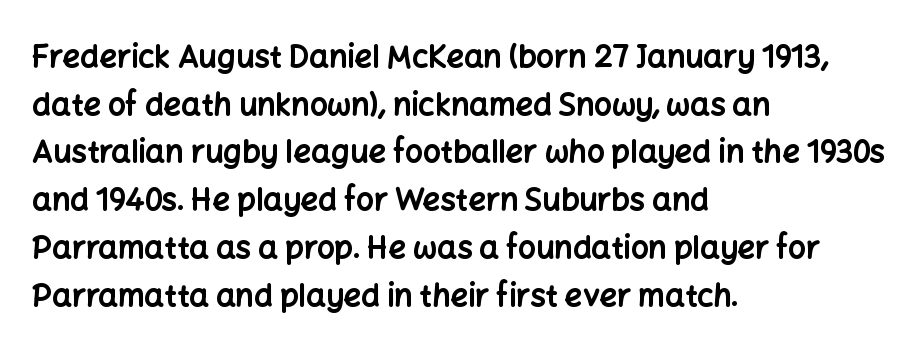
Q: Is the text bold? A: Yes.
Q: Is the text italic (slanted)? A: No, it is upright.
Q: Is the typeface a serif or a sans-serif typeface? A: Sans-serif.
Q: Is the text underlined? A: No.
Q: How is the paragraph aligned? A: Left-aligned.
Q: Is the spacing between letters normal or unusually wide? A: Normal.
Q: Is the spacing between lines tight, normal or loose? A: Normal.
Q: Width (condensed, normal, or wide)? A: Normal.
Q: Stroke contrast? A: Low.
Q: x-height? A: Medium.
Q: Monospaced? A: No.
